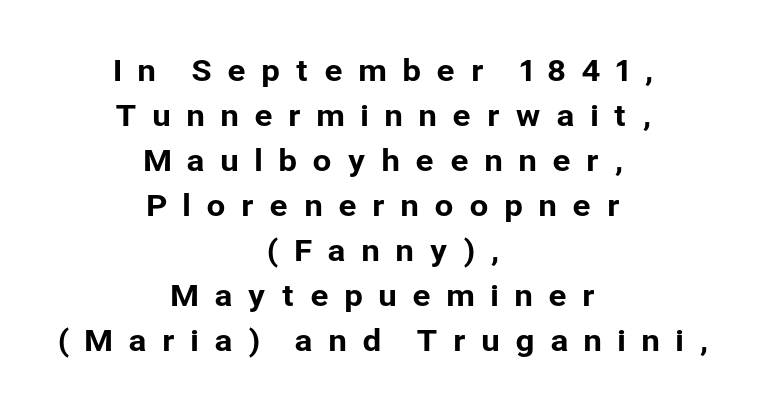
The image shows 30 px sans-serif type, upright; set centered, normal line spacing (1.5x), unusually wide letter spacing (+0.49 em), not underlined; low stroke contrast and a medium x-height.
